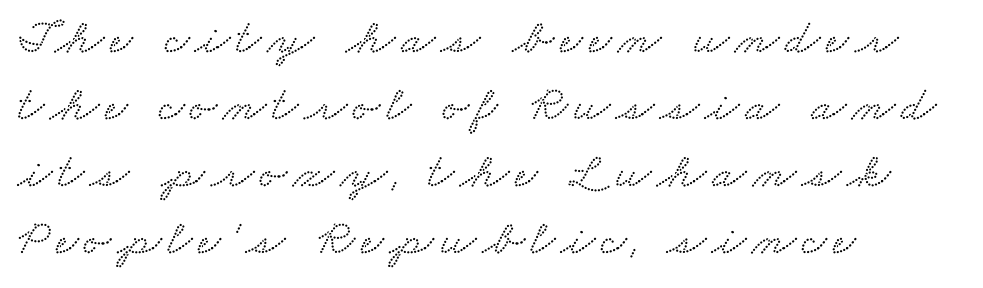
{"width": "wide", "stroke_contrast": "low", "x_height": "small", "monospaced": "no", "underline": "no", "align": "left", "line_spacing": "normal", "line_spacing_ratio": 1.34, "glyph_px": 50}
